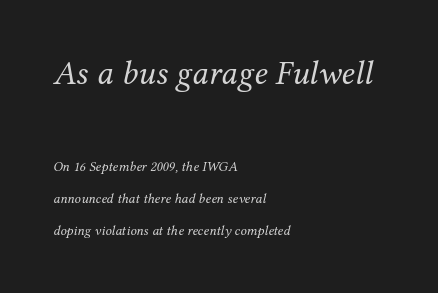
{"serif": "yes", "italic": "yes", "lean": "right", "slant_degrees": 12, "bold": "no", "weight": "regular", "width": "normal", "stroke_contrast": "medium", "x_height": "medium", "monospaced": "no", "underline": "no", "align": "left", "line_spacing": "loose", "line_spacing_ratio": 2.29, "letter_spacing": "normal", "letter_spacing_em": 0.0, "larger_block": "first", "size_ratio": 2.43, "glyph_px": 34}
